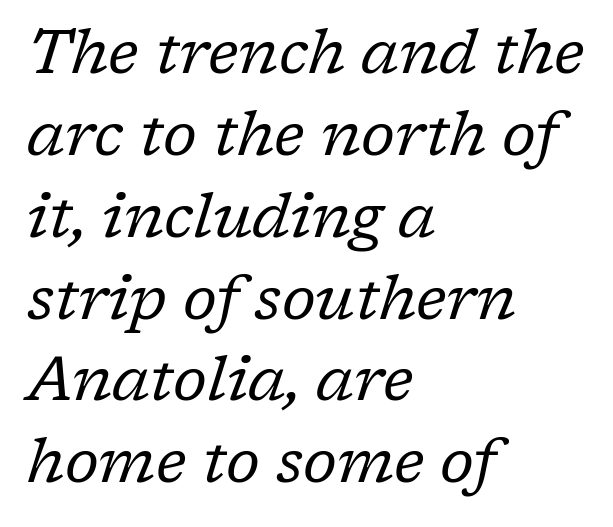
Q: Is the text bold? A: No.
Q: Is the text italic (slanted)? A: Yes, it leans right by about 17 degrees.
Q: Is the typeface a serif or a sans-serif typeface? A: Serif.
Q: Is the text underlined? A: No.
Q: How is the paragraph aligned? A: Left-aligned.
Q: Is the spacing between letters normal or unusually wide? A: Normal.
Q: Is the spacing between lines tight, normal or loose? A: Normal.
Q: Width (condensed, normal, or wide)? A: Normal.
Q: Stroke contrast? A: Low.
Q: x-height? A: Medium.
Q: Monospaced? A: No.
